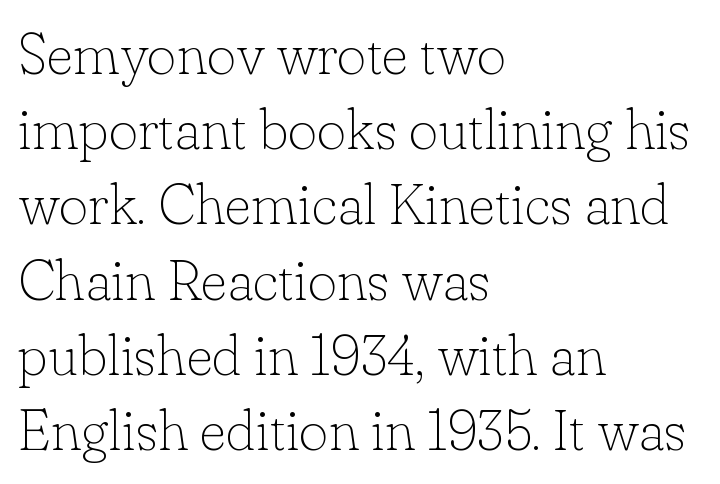
Q: Is the text bold? A: No.
Q: Is the text italic (slanted)? A: No, it is upright.
Q: Is the typeface a serif or a sans-serif typeface? A: Serif.
Q: Is the text underlined? A: No.
Q: How is the paragraph aligned? A: Left-aligned.
Q: Is the spacing between letters normal or unusually wide? A: Normal.
Q: Is the spacing between lines tight, normal or loose? A: Normal.
Q: Width (condensed, normal, or wide)? A: Normal.
Q: Stroke contrast? A: Low.
Q: x-height? A: Small.
Q: Monospaced? A: No.
